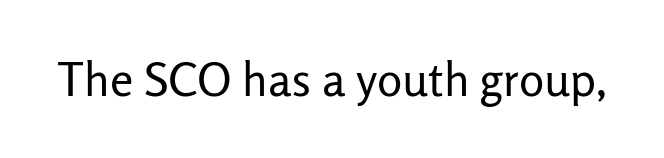
Q: Is the text bold? A: No.
Q: Is the text italic (slanted)? A: No, it is upright.
Q: Is the typeface a serif or a sans-serif typeface? A: Sans-serif.
Q: Is the text underlined? A: No.
Q: Is the spacing between letters normal or unusually wide? A: Normal.
Q: Width (condensed, normal, or wide)? A: Normal.
Q: Stroke contrast? A: Low.
Q: x-height? A: Medium.
Q: Monospaced? A: No.
